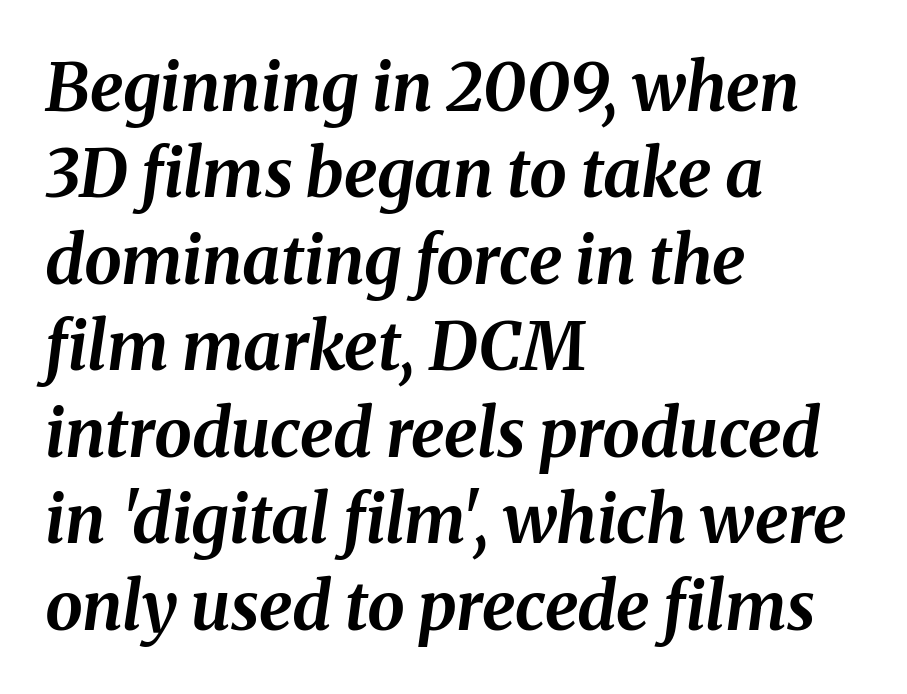
Vertical spacing — default. Only glyphs here, with clear space below each row. Layout note: lines flush left. Does the lettering tilt? It does — this is italic.
